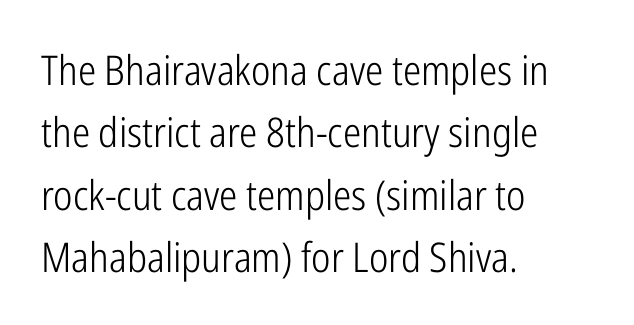
The image shows 41 px light, condensed sans-serif type, upright; set left-aligned, normal line spacing (1.52x), normal letter spacing, not underlined; low stroke contrast and a medium x-height.
